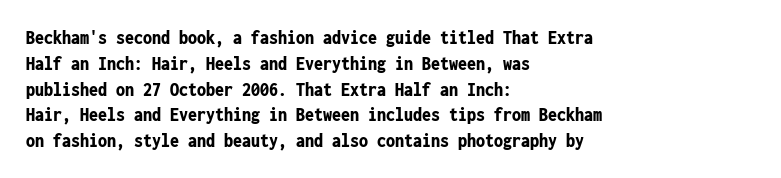
Q: Is the text bold? A: Yes.
Q: Is the text italic (slanted)? A: No, it is upright.
Q: Is the text underlined? A: No.
Q: How is the paragraph aligned? A: Left-aligned.
Q: Is the spacing between letters normal or unusually wide? A: Normal.
Q: Is the spacing between lines tight, normal or loose? A: Normal.
